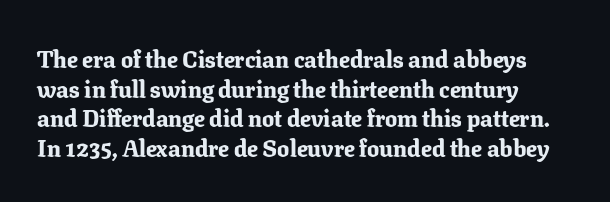
Q: Is the text bold? A: Yes.
Q: Is the text italic (slanted)? A: No, it is upright.
Q: Is the text underlined? A: No.
Q: How is the paragraph aligned? A: Left-aligned.
Q: Is the spacing between letters normal or unusually wide? A: Normal.
